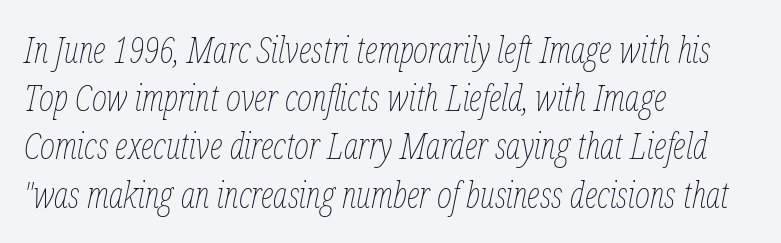
Q: Is the text bold? A: No.
Q: Is the text italic (slanted)? A: Yes, it leans right by about 12 degrees.
Q: Is the text underlined? A: No.
Q: How is the paragraph aligned? A: Left-aligned.
Q: Is the spacing between letters normal or unusually wide? A: Normal.
Q: Is the spacing between lines tight, normal or loose? A: Normal.
Q: Width (condensed, normal, or wide)? A: Condensed.
Q: Stroke contrast? A: Low.
Q: x-height? A: Medium.
Q: Monospaced? A: No.
